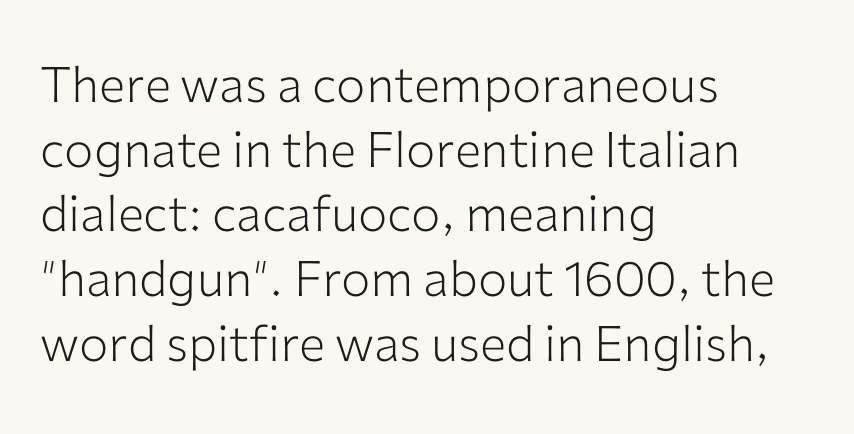
Q: Is the text bold? A: No.
Q: Is the text italic (slanted)? A: No, it is upright.
Q: Is the typeface a serif or a sans-serif typeface? A: Sans-serif.
Q: Is the text underlined? A: No.
Q: How is the paragraph aligned? A: Left-aligned.
Q: Is the spacing between letters normal or unusually wide? A: Normal.
Q: Is the spacing between lines tight, normal or loose? A: Normal.
Q: Width (condensed, normal, or wide)? A: Normal.
Q: Stroke contrast? A: Low.
Q: x-height? A: Medium.
Q: Monospaced? A: No.
